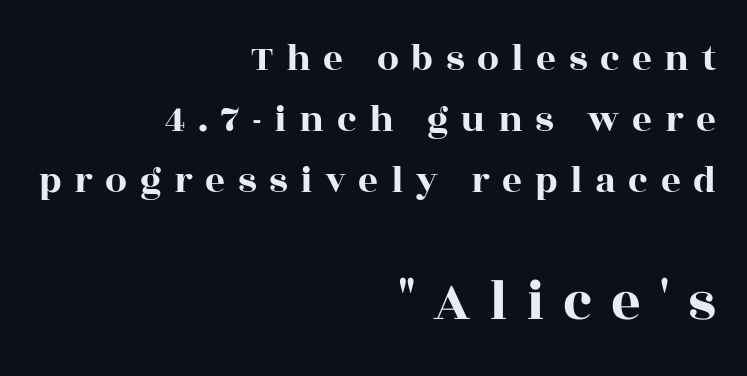
It's the straight-up-and-down kind of type. Alignment: flush right. Regarding serifs, this sample has them. The space directly below the letters is spotless. Do the characters align in a grid? No, the font is proportional. Reading top to bottom, the characters get bigger at the block break.
